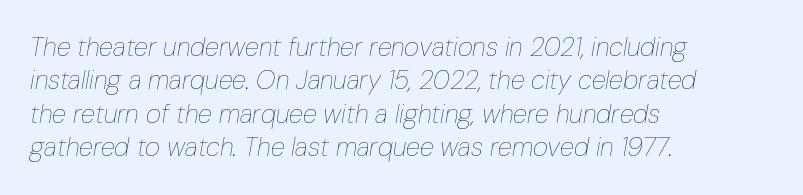
{"italic": "yes", "lean": "right", "slant_degrees": 10, "bold": "no", "underline": "no", "align": "left", "line_spacing": "normal", "line_spacing_ratio": 1.28, "letter_spacing": "normal", "letter_spacing_em": 0.0, "glyph_px": 26}
